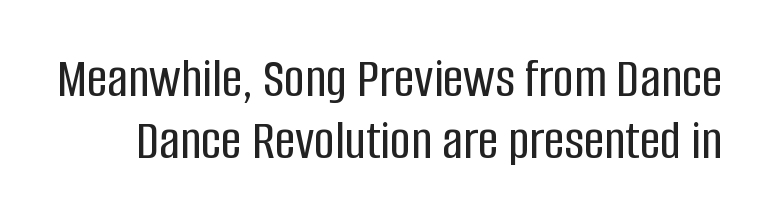
The image shows 57 px condensed sans-serif type, upright; set tight line spacing (1.09x), normal letter spacing, not underlined; low stroke contrast and a large x-height.
